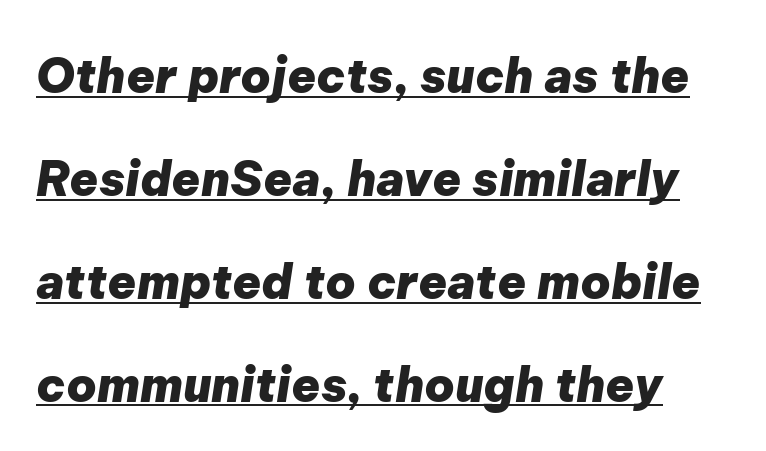
The image shows 47 px heavy type, italic (leaning right); set loose line spacing (2.19x), normal letter spacing, underlined; low stroke contrast and a medium x-height.
